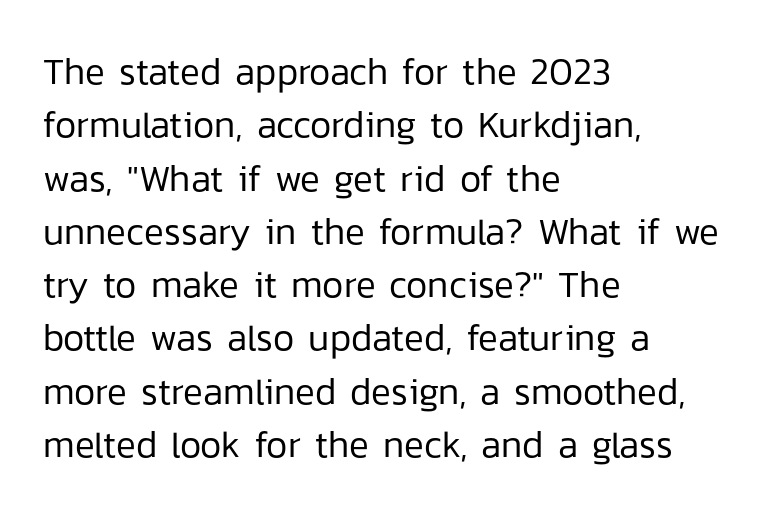
The string is rendered with underlining switched off. The typesetting does not lean heavy: it is not bold. A typesetter would label this face a sans. These lines stack with their left ends in a neat column. Reading down the column, the eye jumps a familiar distance to each next line.
